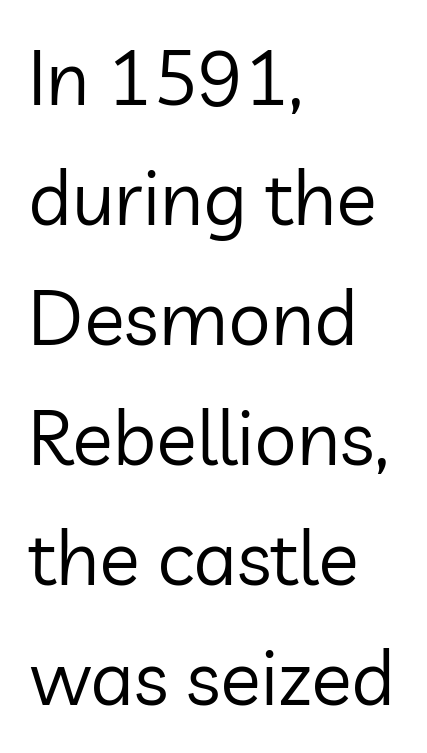
Q: Is the text bold? A: No.
Q: Is the text italic (slanted)? A: No, it is upright.
Q: Is the typeface a serif or a sans-serif typeface? A: Sans-serif.
Q: Is the text underlined? A: No.
Q: How is the paragraph aligned? A: Left-aligned.
Q: Is the spacing between letters normal or unusually wide? A: Normal.
Q: Is the spacing between lines tight, normal or loose? A: Normal.
Q: Width (condensed, normal, or wide)? A: Normal.
Q: Stroke contrast? A: Low.
Q: x-height? A: Medium.
Q: Monospaced? A: No.
